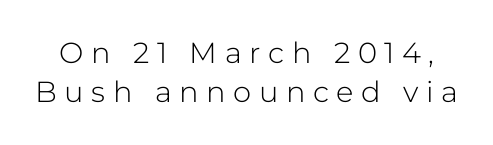
Are there feet on the stems? There aren't — it's a sans. Letter spacing: wide. This sample has the flowing, uneven cadence of proportional lettering. Unbolded letterforms with no extra heft. This is the regular roman posture of the typeface. Horizontal bands of white between lines are of average thickness.
